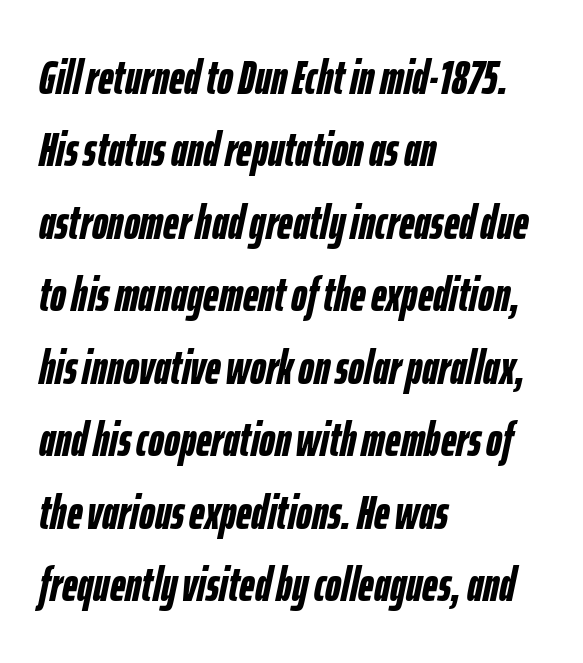
{"italic": "yes", "lean": "right", "slant_degrees": 12, "bold": "yes", "weight": "semibold", "width": "condensed", "stroke_contrast": "low", "x_height": "medium", "monospaced": "no", "underline": "no", "align": "left", "line_spacing": "normal", "line_spacing_ratio": 1.51, "letter_spacing": "normal", "letter_spacing_em": 0.0, "glyph_px": 48}
